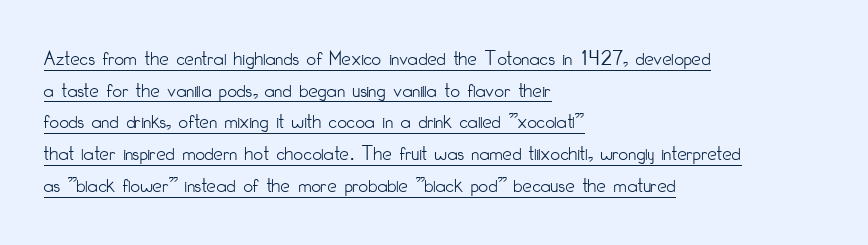
{"italic": "no", "bold": "no", "underline": "yes", "align": "left", "line_spacing": "normal", "line_spacing_ratio": 1.51, "letter_spacing": "normal", "letter_spacing_em": 0.0, "glyph_px": 21}
